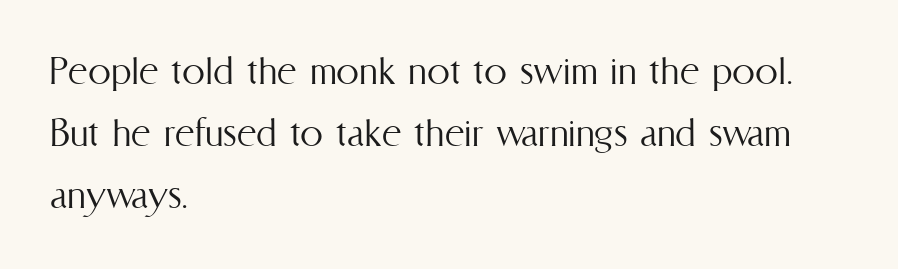
{"italic": "no", "bold": "no", "weight": "light", "width": "condensed", "stroke_contrast": "medium", "x_height": "medium", "monospaced": "no", "underline": "no", "align": "left", "line_spacing": "normal", "line_spacing_ratio": 1.35, "letter_spacing": "normal", "letter_spacing_em": 0.0, "glyph_px": 46}
